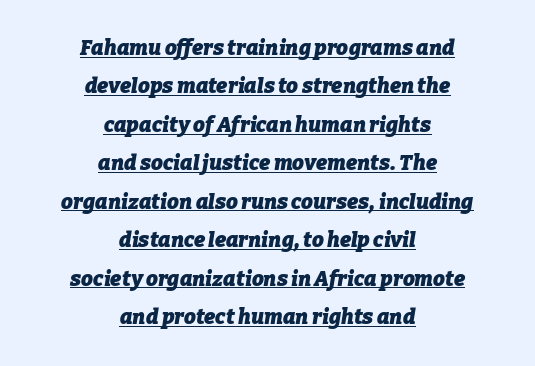
The image shows 21 px bold type, italic (leaning right); set centered, line spacing 1.83x, normal letter spacing, underlined.
